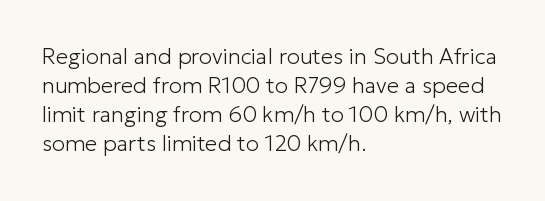
Tall strokes in this sample are plumb rather than angled. The passage shown has conventional tracking throughout. Every row of glyphs begins at an identical x-position on the left. A normal amount of white space separates one row of letters from the next. Type without underlining.
